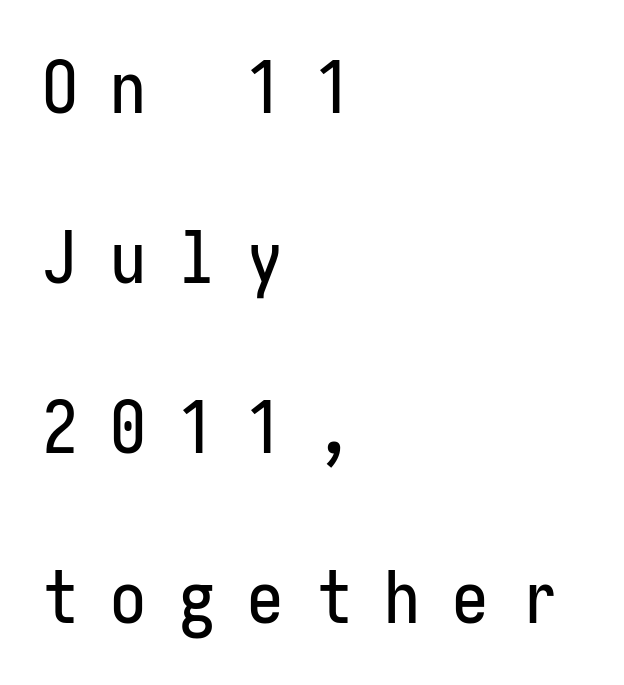
{"serif": "no", "italic": "no", "width": "condensed", "stroke_contrast": "low", "x_height": "medium", "underline": "no", "align": "left", "line_spacing": "loose", "line_spacing_ratio": 2.36, "letter_spacing": "wide", "letter_spacing_em": 0.45, "glyph_px": 72}
